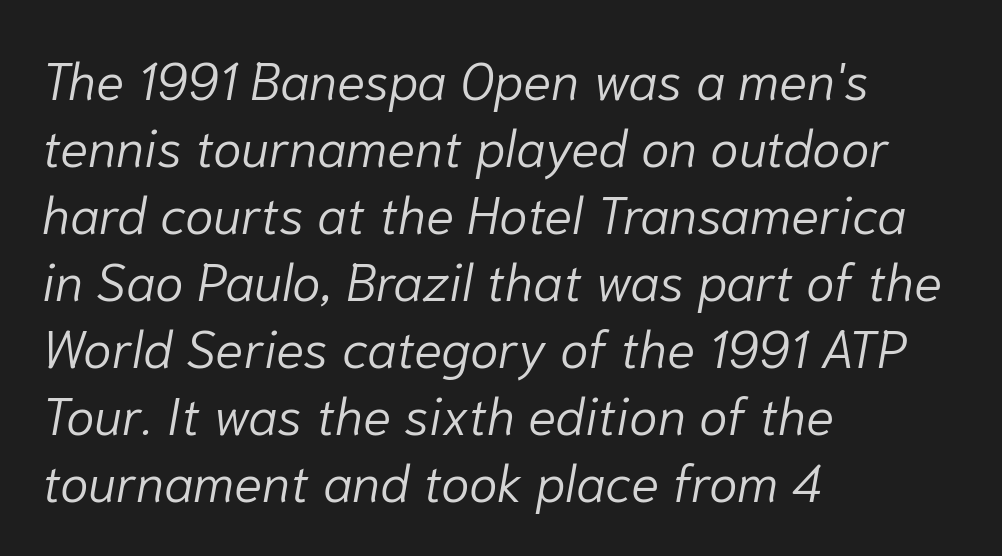
Students, observe: this is what conventionally led text looks like. Descender tails drop into unmarked territory. The gaps between neighbouring characters are ordinary and unremarkable. Emphasis-style slanted type is in use.
